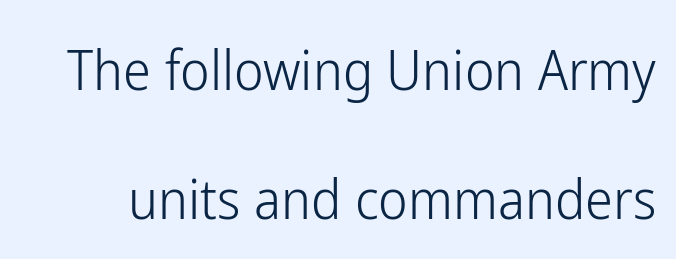
The space beneath each line is pristine and unruled. Weight class: somewhere from thin through regular. Default kerning and tracking; the words read as compact shapes. Every stem runs plumb, perpendicular to the baseline. Here the designer chose a conventional face with non-uniform glyph widths.
